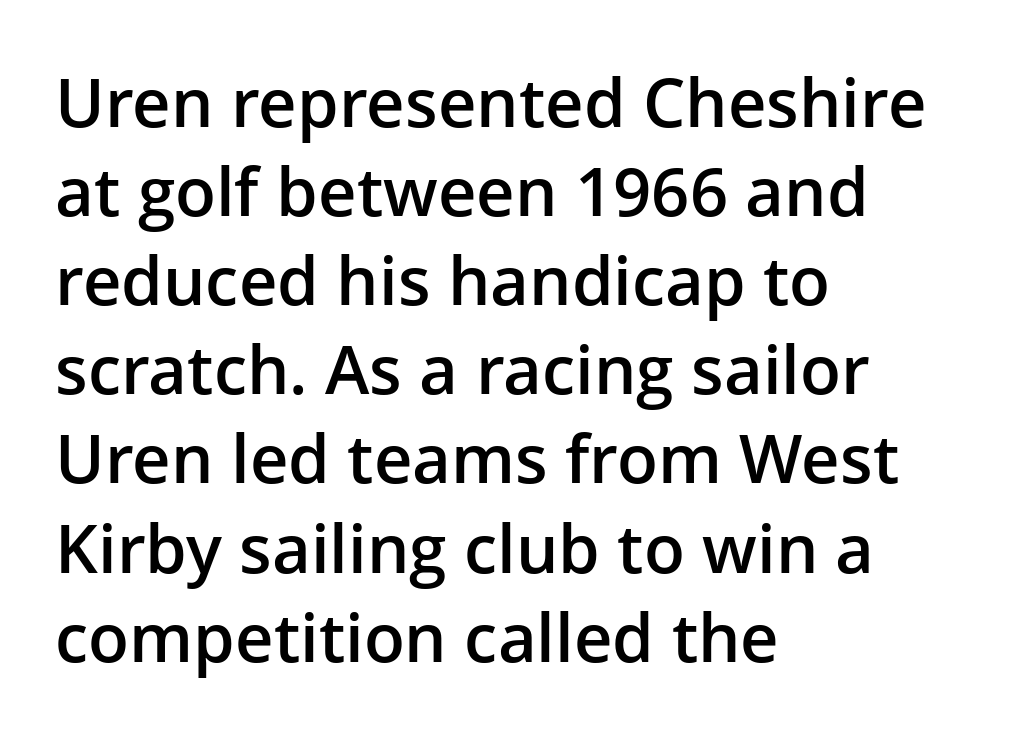
The image shows 67 px semibold sans-serif type, upright; set left-aligned, normal line spacing (1.33x), normal letter spacing, not underlined; low stroke contrast and a medium x-height.
